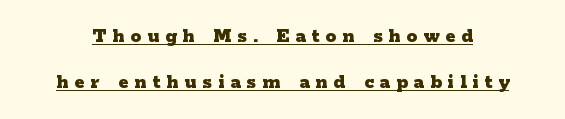
{"italic": "no", "bold": "yes", "underline": "yes", "line_spacing": "loose", "line_spacing_ratio": 2.17, "letter_spacing": "wide", "letter_spacing_em": 0.29, "glyph_px": 21}
